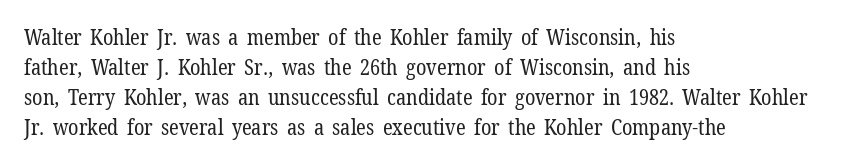
Compared with typical body copy, the letter spacing here is the same. The text block is weighted toward the left margin, trailing off unevenly rightward. The foot of each line stays bare and open. Evenly set lines give the paragraph a standard silhouette. Stroke thickness stays within the range of a standard reading face or lighter.
